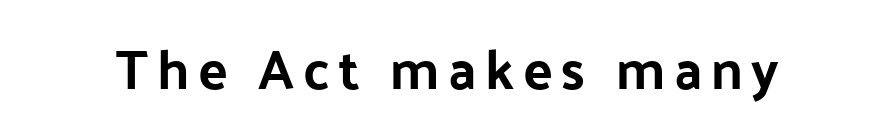
{"serif": "no", "italic": "no", "bold": "yes", "weight": "bold", "width": "normal", "stroke_contrast": "low", "x_height": "medium", "monospaced": "no", "underline": "no", "glyph_px": 55}
